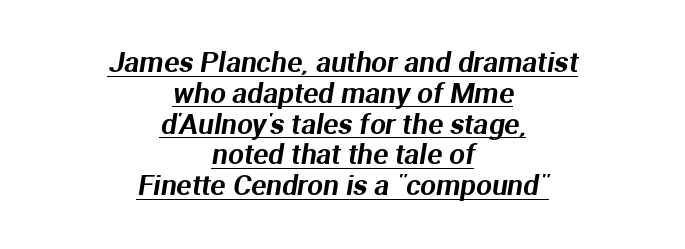
The image shows 28 px sans-serif type; set centered, tight line spacing (1.1x), normal letter spacing, underlined; medium stroke contrast and a medium x-height.
